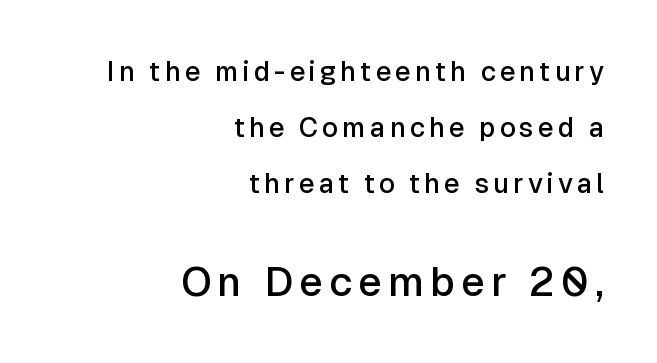
The image shows 41 px semibold sans-serif type, upright; set right-aligned, loose line spacing (2.08x), not underlined; the second (bottom) block is 1.52x larger; low stroke contrast and a medium x-height.
